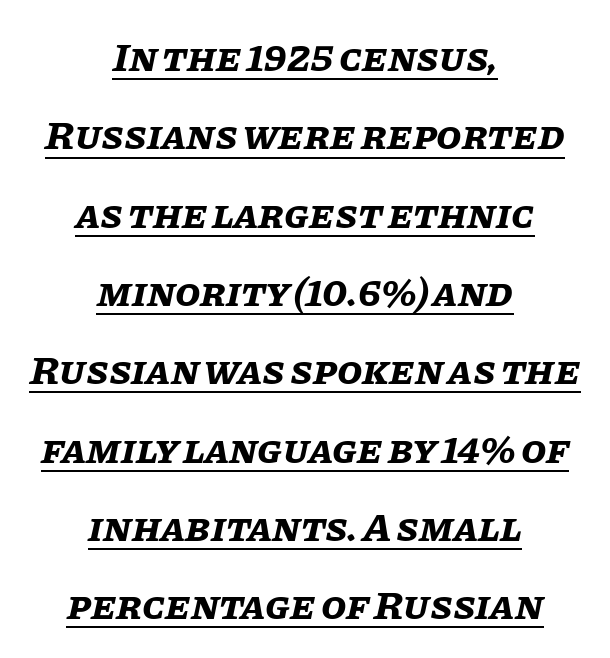
Q: Is the text bold? A: Yes.
Q: Is the text italic (slanted)? A: Yes, it leans right by about 11 degrees.
Q: Is the text underlined? A: Yes.
Q: How is the paragraph aligned? A: Centered.
Q: Is the spacing between letters normal or unusually wide? A: Normal.
Q: Is the spacing between lines tight, normal or loose? A: Loose.
Q: Width (condensed, normal, or wide)? A: Normal.
Q: Stroke contrast? A: Low.
Q: x-height? A: Large.
Q: Monospaced? A: No.
